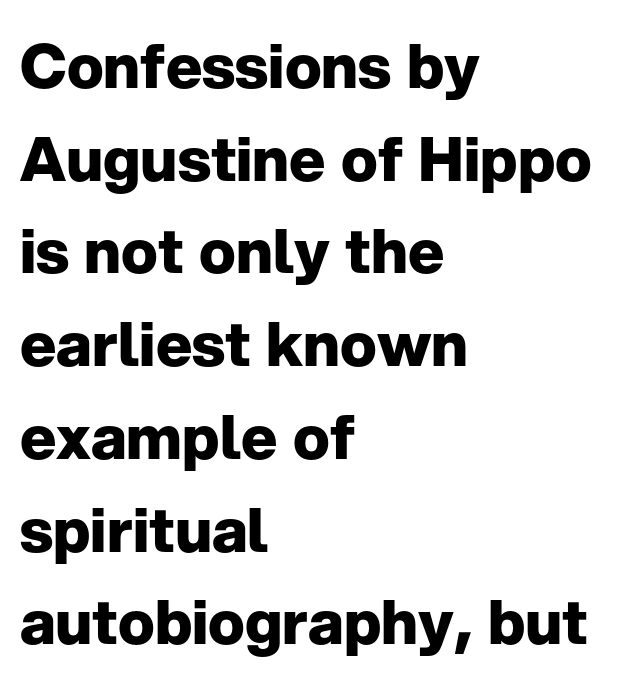
Q: Is the text bold? A: Yes.
Q: Is the text italic (slanted)? A: No, it is upright.
Q: Is the typeface a serif or a sans-serif typeface? A: Sans-serif.
Q: Is the text underlined? A: No.
Q: How is the paragraph aligned? A: Left-aligned.
Q: Is the spacing between letters normal or unusually wide? A: Normal.
Q: Is the spacing between lines tight, normal or loose? A: Normal.
Q: Width (condensed, normal, or wide)? A: Normal.
Q: Stroke contrast? A: Low.
Q: x-height? A: Medium.
Q: Monospaced? A: No.
